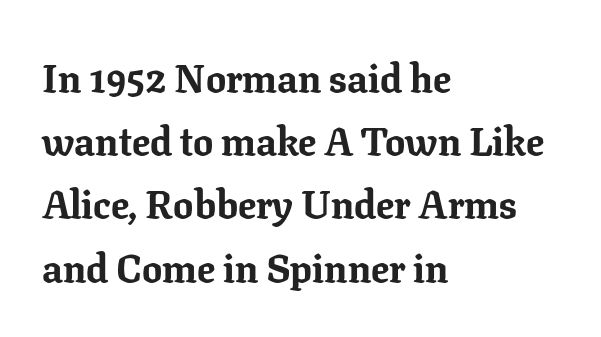
{"serif": "yes", "italic": "no", "bold": "yes", "weight": "bold", "width": "normal", "stroke_contrast": "low", "x_height": "medium", "monospaced": "no", "underline": "no", "align": "left", "line_spacing": "normal", "line_spacing_ratio": 1.58, "letter_spacing": "normal", "letter_spacing_em": 0.0, "glyph_px": 40}
